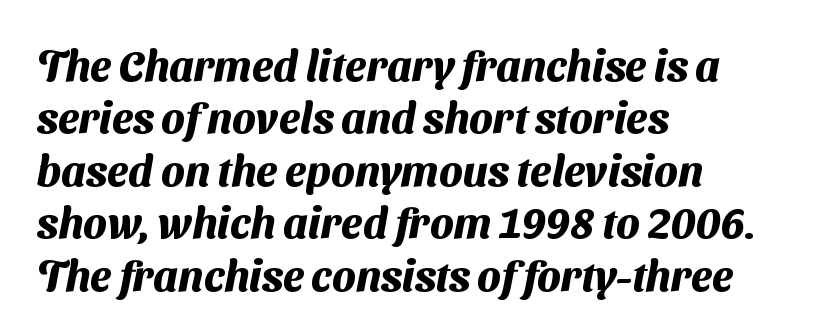
Q: Is the text bold? A: Yes.
Q: Is the typeface a serif or a sans-serif typeface? A: Sans-serif.
Q: Is the text underlined? A: No.
Q: How is the paragraph aligned? A: Left-aligned.
Q: Is the spacing between letters normal or unusually wide? A: Normal.
Q: Width (condensed, normal, or wide)? A: Normal.
Q: Stroke contrast? A: Medium.
Q: x-height? A: Medium.
Q: Monospaced? A: No.
